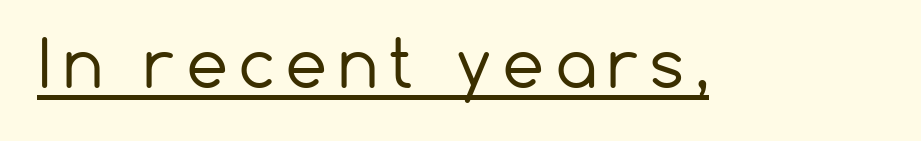
Do the characters align in a grid? No, the font is proportional. Honestly, the underline is the first thing you notice here. Serif or sans? Sans — the stroke terminals are bare. Every stem runs plumb, perpendicular to the baseline. Each stroke keeps to a modest, everyday thickness or less.
